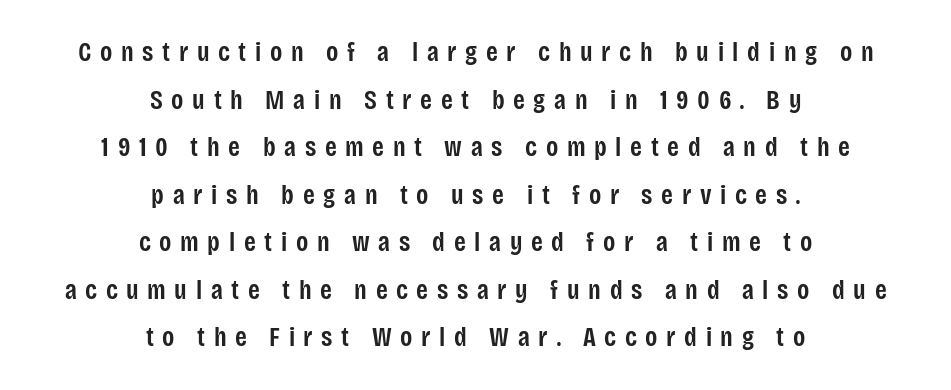
The image shows 27 px text type, upright; set centered, line spacing 1.76x, unusually wide letter spacing (+0.32 em), not underlined.
